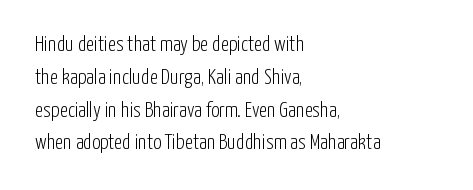
Upright lettering throughout. The rows are spaced the way most documents space them. These lines stack with their left ends in a neat column. The space beneath each line is pristine and unruled. This sample uses plain, unmodified letter spacing. Stem width sits at or under what a default text font uses.
